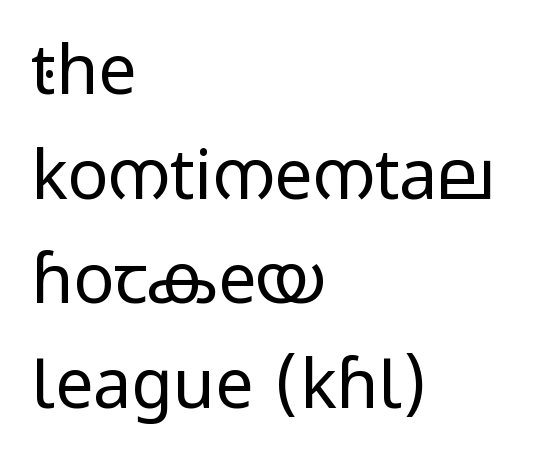
Q: Is the text bold? A: No.
Q: Is the text italic (slanted)? A: No, it is upright.
Q: Is the typeface a serif or a sans-serif typeface? A: Sans-serif.
Q: Is the text underlined? A: No.
Q: How is the paragraph aligned? A: Left-aligned.
Q: Is the spacing between letters normal or unusually wide? A: Normal.
Q: Is the spacing between lines tight, normal or loose? A: Normal.
Q: Width (condensed, normal, or wide)? A: Wide.
Q: Stroke contrast? A: Low.
Q: x-height? A: Medium.
Q: Monospaced? A: No.
